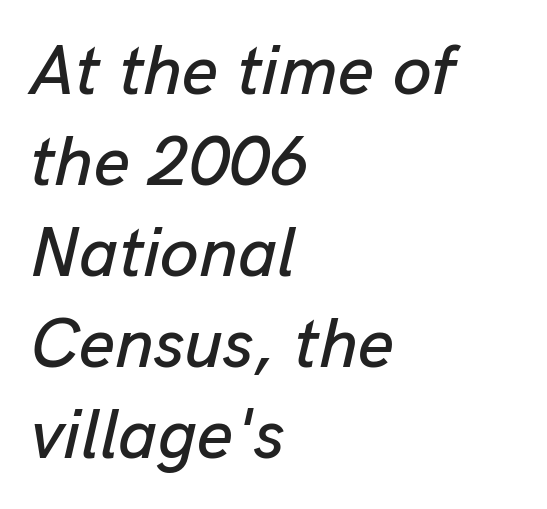
The image shows 70 px text type, italic (leaning right); set left-aligned, normal line spacing (1.3x), normal letter spacing, not underlined; low stroke contrast and a medium x-height.
